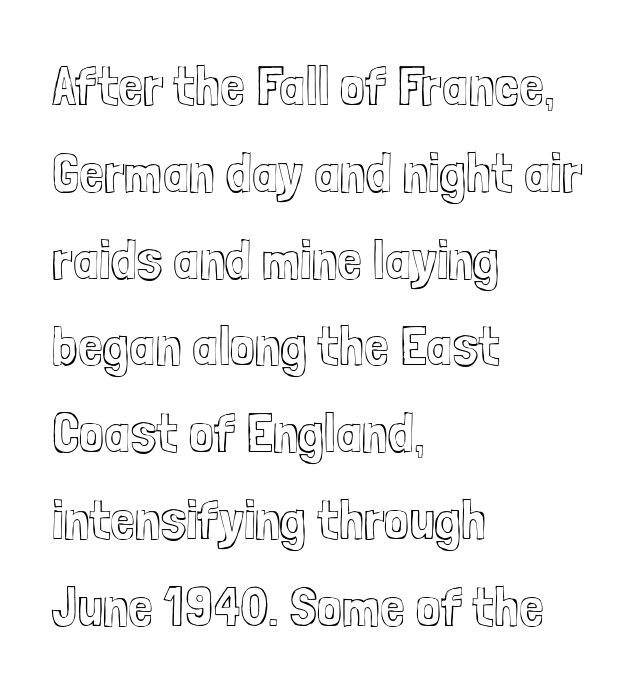
The image shows 56 px condensed type, upright; set left-aligned, normal line spacing (1.55x), normal letter spacing, not underlined; a medium x-height.
